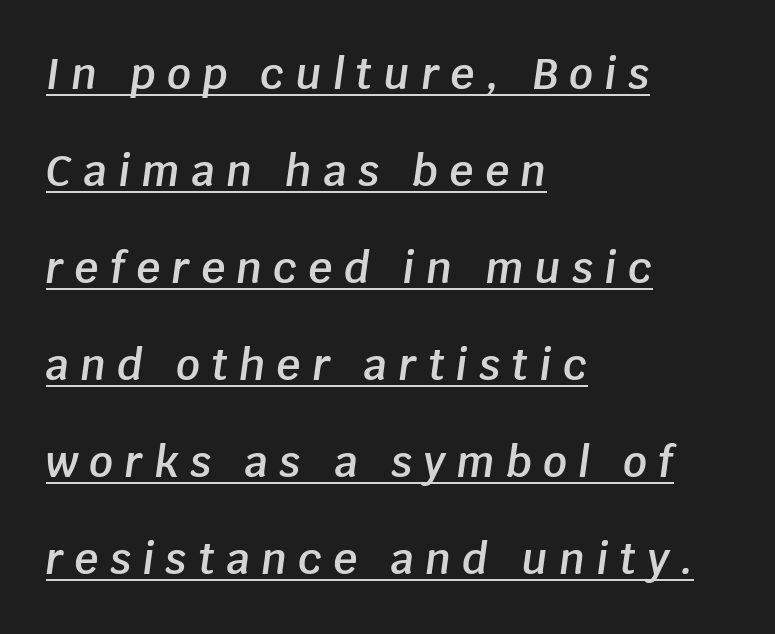
Slightly chunky letters — semibold, I'd say, not full bold. Line spacing here is loose. Where is the straight margin? On the left. Is the type slanted? Yes — the strokes lean at a clear angle.
